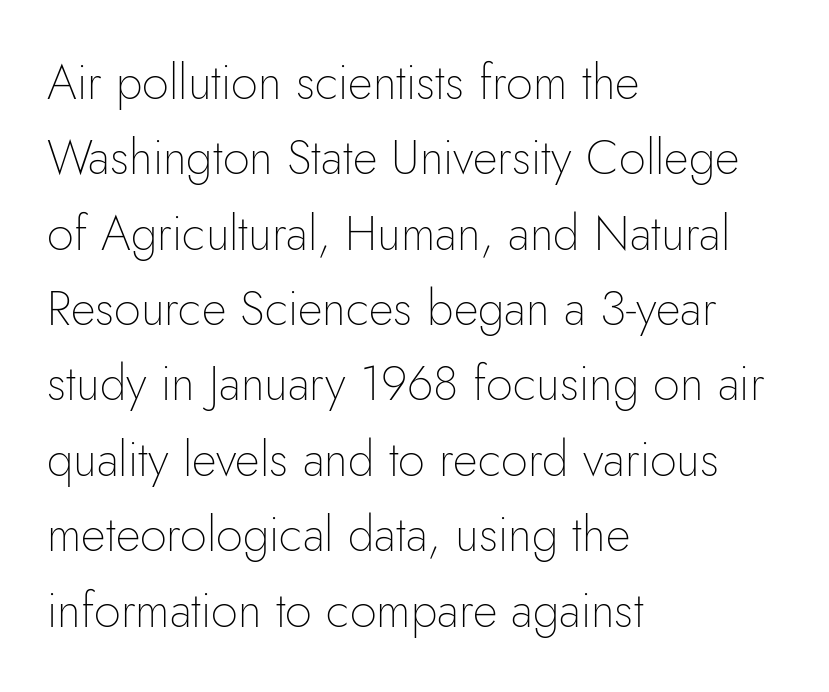
{"serif": "no", "italic": "no", "bold": "no", "weight": "thin", "width": "normal", "stroke_contrast": "low", "x_height": "small", "monospaced": "no", "underline": "no", "align": "left", "line_spacing": "normal", "line_spacing_ratio": 1.57, "letter_spacing": "normal", "letter_spacing_em": 0.0, "glyph_px": 48}
